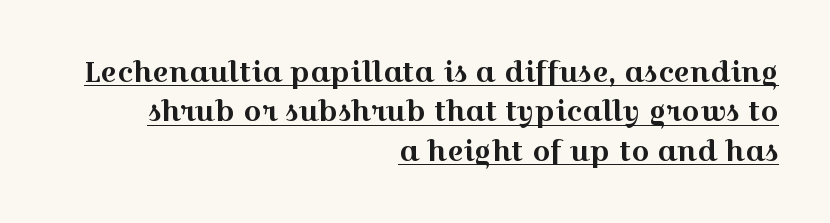
Q: Is the text italic (slanted)? A: No, it is upright.
Q: Is the typeface a serif or a sans-serif typeface? A: Serif.
Q: Is the text underlined? A: Yes.
Q: How is the paragraph aligned? A: Right-aligned.
Q: Is the spacing between letters normal or unusually wide? A: Normal.
Q: Is the spacing between lines tight, normal or loose? A: Normal.
Q: Width (condensed, normal, or wide)? A: Wide.
Q: x-height? A: Medium.
Q: Monospaced? A: No.
